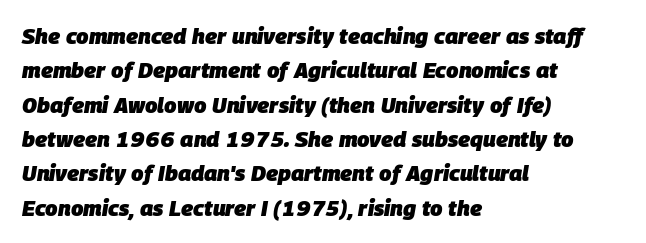
The image shows 22 px bold type, italic (leaning right); set left-aligned, normal line spacing (1.56x), normal letter spacing, not underlined.
